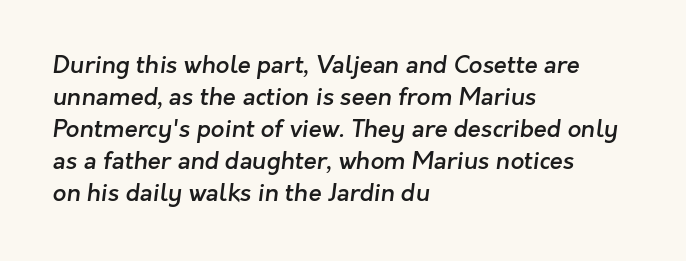
{"bold": "semi", "underline": "no", "align": "left", "line_spacing": "normal", "line_spacing_ratio": 1.33, "letter_spacing": "normal", "letter_spacing_em": 0.0, "glyph_px": 24}
